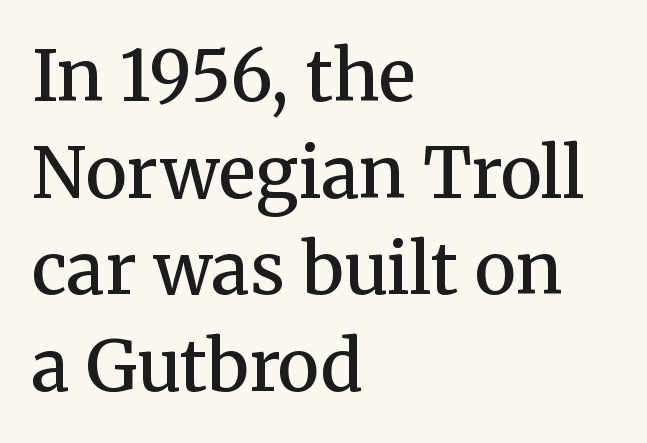
Varying glyph widths throughout — classic text-font behaviour. The typeface chosen for these lines features serifs. Students, note that the glyphs here touch the page at normal intervals. The sample has been set in demibold, a notch under bold.
